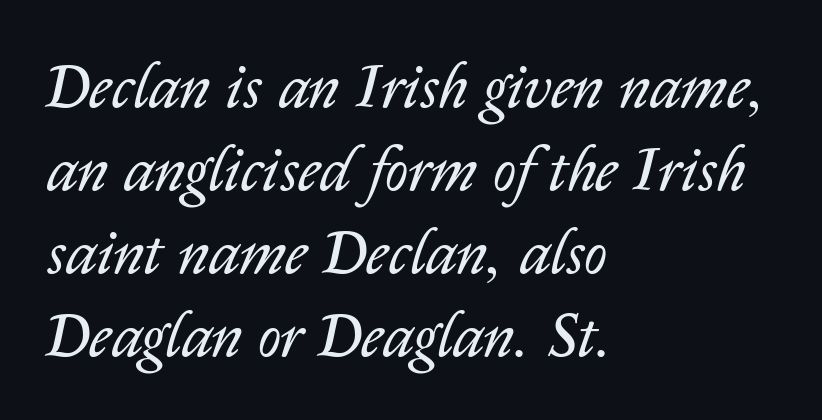
Rows of type keep a routine distance in the vertical direction. Notice how the passage keeps a crisp vertical edge on the left only. A typesetter would call this zero additional tracking. No heavy texture on the line: the type isn't bold.
